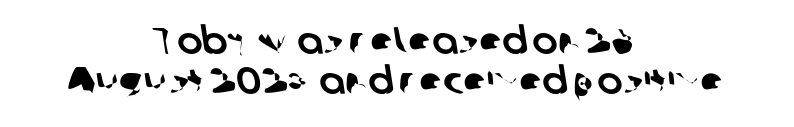
{"serif": "no", "width": "normal", "stroke_contrast": "low", "x_height": "medium", "monospaced": "no", "underline": "no", "align": "center", "line_spacing": "tight", "line_spacing_ratio": 1.04, "letter_spacing": "normal", "letter_spacing_em": 0.0, "glyph_px": 38}
